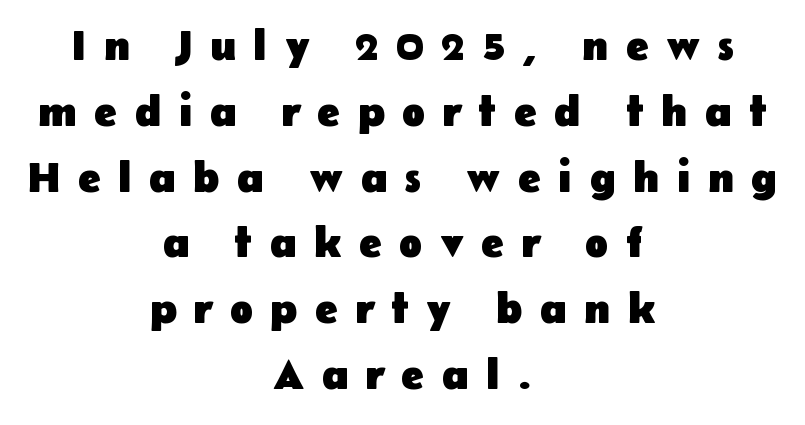
Q: Is the text bold? A: Yes.
Q: Is the text italic (slanted)? A: No, it is upright.
Q: Is the typeface a serif or a sans-serif typeface? A: Sans-serif.
Q: Is the text underlined? A: No.
Q: How is the paragraph aligned? A: Centered.
Q: Is the spacing between letters normal or unusually wide? A: Unusually wide.
Q: Is the spacing between lines tight, normal or loose? A: Normal.
Q: Width (condensed, normal, or wide)? A: Normal.
Q: Stroke contrast? A: Low.
Q: x-height? A: Medium.
Q: Monospaced? A: No.
